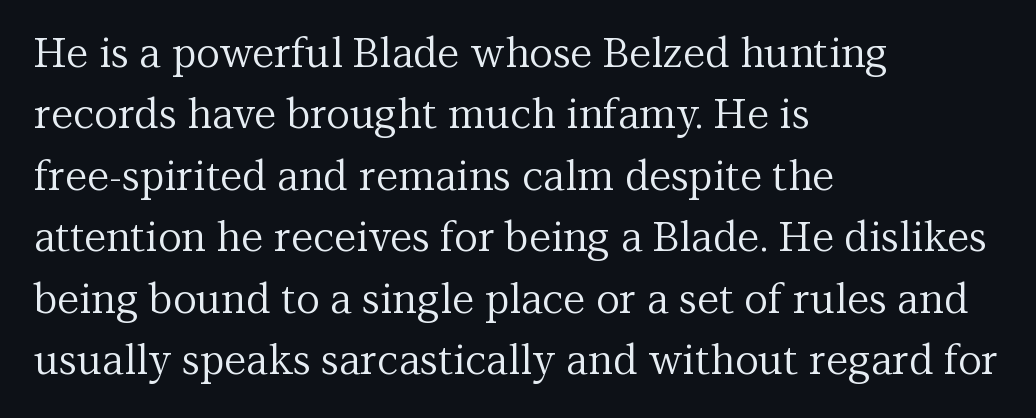
Q: Is the text bold? A: No.
Q: Is the text italic (slanted)? A: No, it is upright.
Q: Is the typeface a serif or a sans-serif typeface? A: Serif.
Q: Is the text underlined? A: No.
Q: How is the paragraph aligned? A: Left-aligned.
Q: Is the spacing between letters normal or unusually wide? A: Normal.
Q: Is the spacing between lines tight, normal or loose? A: Normal.
Q: Width (condensed, normal, or wide)? A: Normal.
Q: Stroke contrast? A: Medium.
Q: x-height? A: Medium.
Q: Monospaced? A: No.
